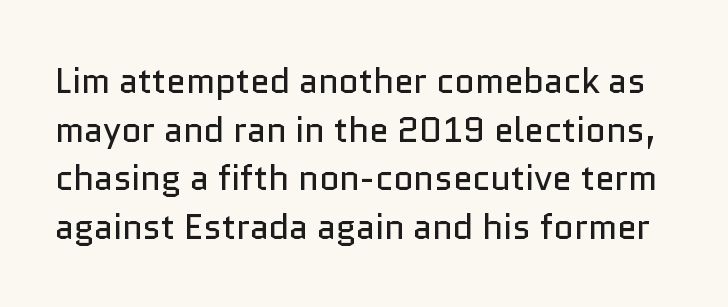
Q: Is the text bold? A: No.
Q: Is the text italic (slanted)? A: No, it is upright.
Q: Is the typeface a serif or a sans-serif typeface? A: Sans-serif.
Q: Is the text underlined? A: No.
Q: Is the spacing between letters normal or unusually wide? A: Normal.
Q: Is the spacing between lines tight, normal or loose? A: Normal.
Q: Width (condensed, normal, or wide)? A: Normal.
Q: Stroke contrast? A: Low.
Q: x-height? A: Medium.
Q: Monospaced? A: No.
